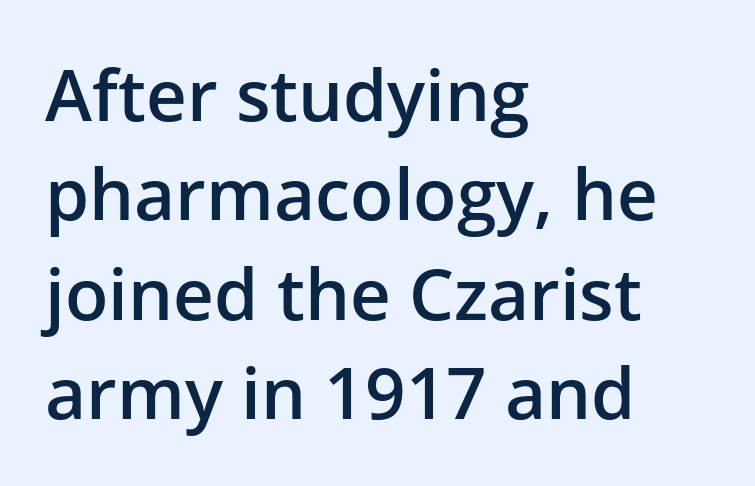
A semibold gives these letters moderate extra thickness, short of bold. Each line starts at the same left margin while the right side varies. Each letter's strokes conclude bluntly, with no projecting serifs. Any mark beneath the type? The region is blank. A typesetter would call this proportional, since set widths differ per character.
